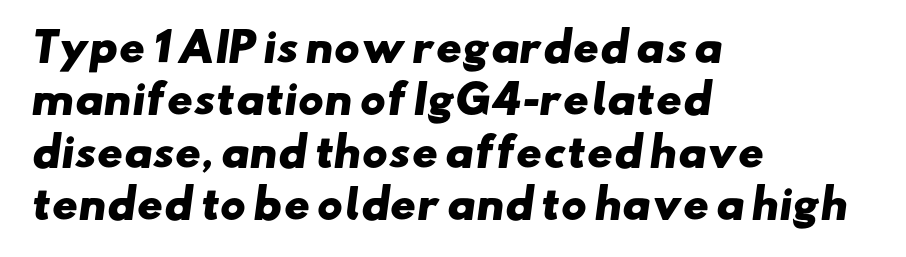
The image shows 39 px heavy, wide sans-serif type; set left-aligned, normal line spacing (1.34x), normal letter spacing, not underlined; low stroke contrast and a small x-height.
